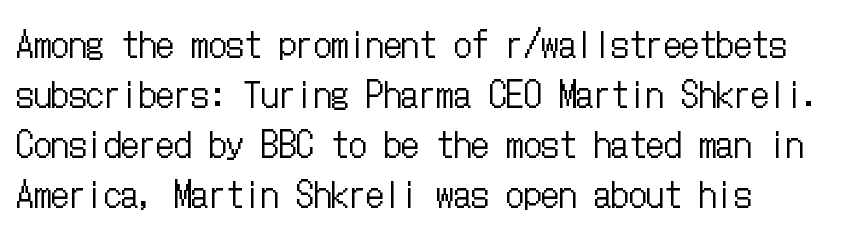
The image shows 35 px regular-weight, condensed type, upright; set left-aligned, normal line spacing (1.43x), normal letter spacing, not underlined; low stroke contrast and a medium x-height.
